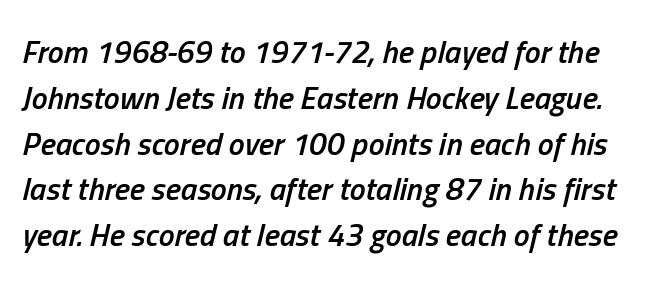
The image shows 32 px semibold, condensed type, italic (leaning right); set normal line spacing (1.43x), normal letter spacing, not underlined; low stroke contrast and a medium x-height.
